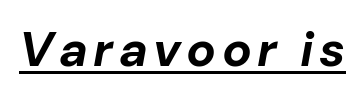
The image shows 49 px bold type, italic (leaning right); set underlined; low stroke contrast and a medium x-height.
